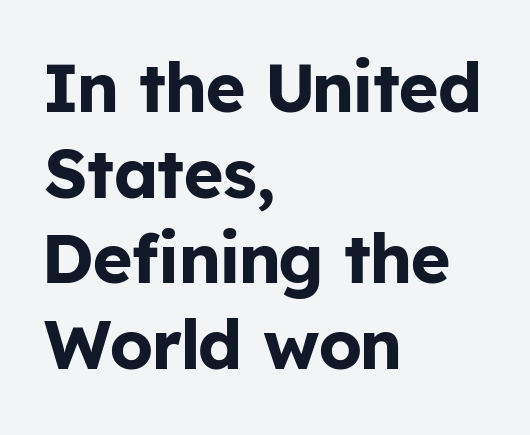
Look at the bottom of the vertical strokes: they stop flat, with no serifs. Typeset ragged right — the left edge is the straight one. Looks like regular typesetting: each glyph gets only the width it needs. Honestly, there is no underline to notice here at all. No extra tracking has been applied to these lines.
